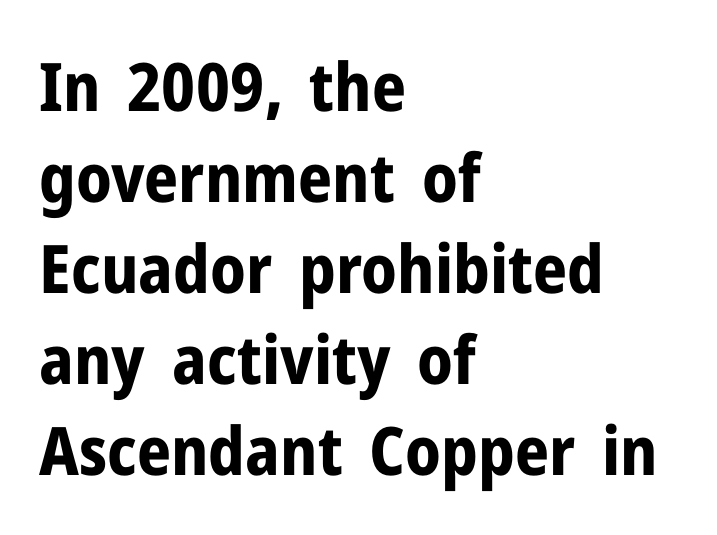
{"serif": "no", "italic": "no", "bold": "yes", "weight": "bold", "width": "normal", "stroke_contrast": "low", "x_height": "medium", "monospaced": "no", "underline": "no", "align": "left", "line_spacing": "normal", "line_spacing_ratio": 1.36, "letter_spacing": "normal", "letter_spacing_em": 0.0, "glyph_px": 67}
